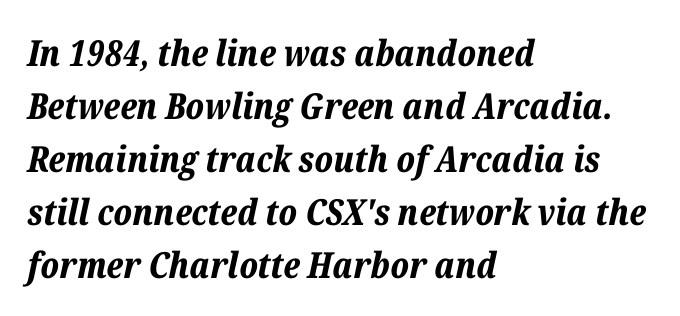
{"italic": "yes", "lean": "right", "slant_degrees": 12, "bold": "yes", "weight": "bold", "width": "normal", "stroke_contrast": "low", "x_height": "medium", "monospaced": "no", "underline": "no", "align": "left", "line_spacing": "normal", "line_spacing_ratio": 1.47, "letter_spacing": "normal", "letter_spacing_em": 0.0, "glyph_px": 36}
